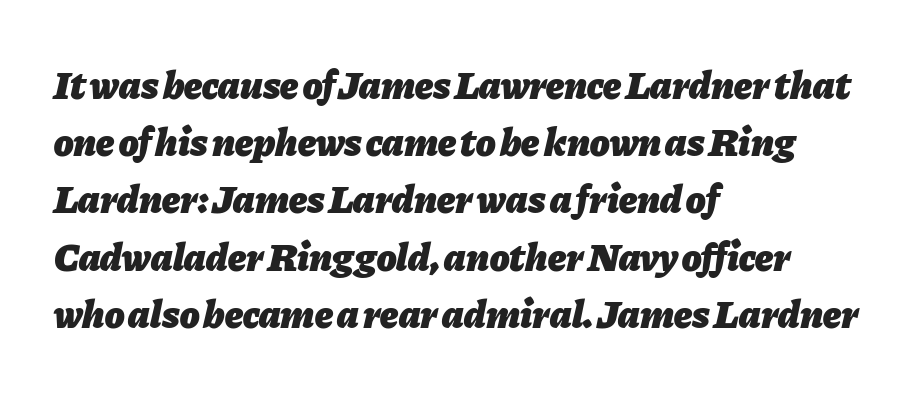
{"italic": "yes", "lean": "right", "slant_degrees": 11, "bold": "yes", "weight": "heavy", "width": "normal", "stroke_contrast": "low", "x_height": "medium", "monospaced": "no", "underline": "no", "align": "left", "line_spacing": "normal", "line_spacing_ratio": 1.43, "letter_spacing": "normal", "letter_spacing_em": 0.0, "glyph_px": 40}
